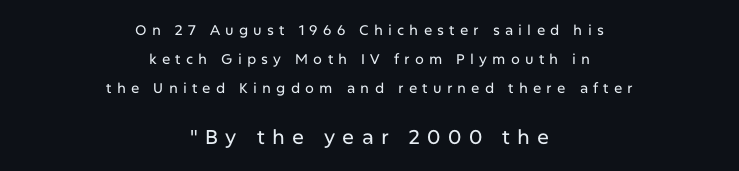
The image shows 20 px text type, upright; set centered, loose line spacing (2.07x), unusually wide letter spacing (+0.37 em), not underlined; the second (bottom) block is 1.43x larger.
